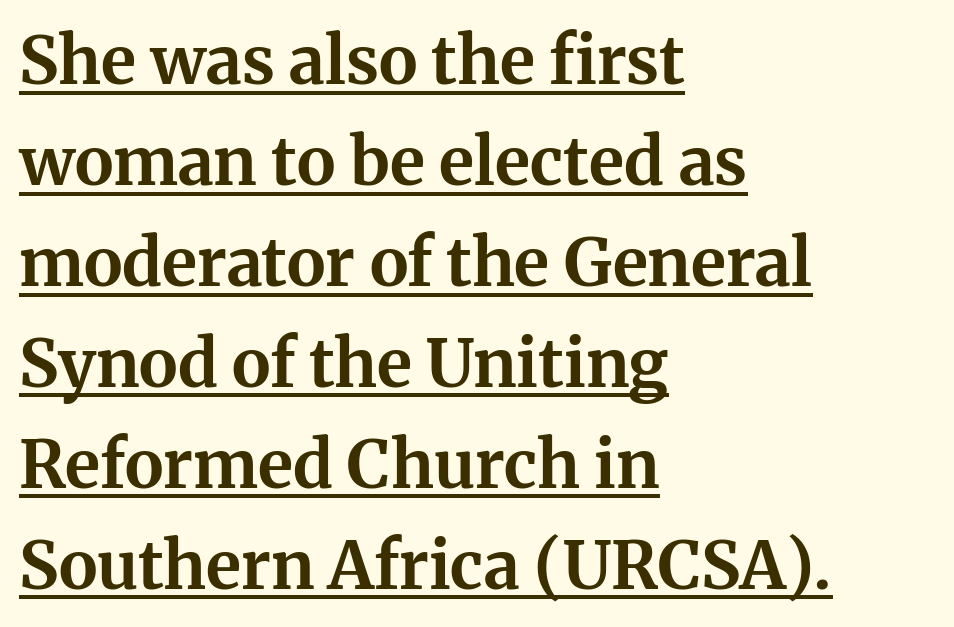
{"serif": "yes", "italic": "no", "bold": "yes", "weight": "bold", "width": "normal", "stroke_contrast": "medium", "x_height": "medium", "monospaced": "no", "underline": "yes", "align": "left", "line_spacing": "normal", "line_spacing_ratio": 1.53, "letter_spacing": "normal", "letter_spacing_em": 0.0, "glyph_px": 66}
